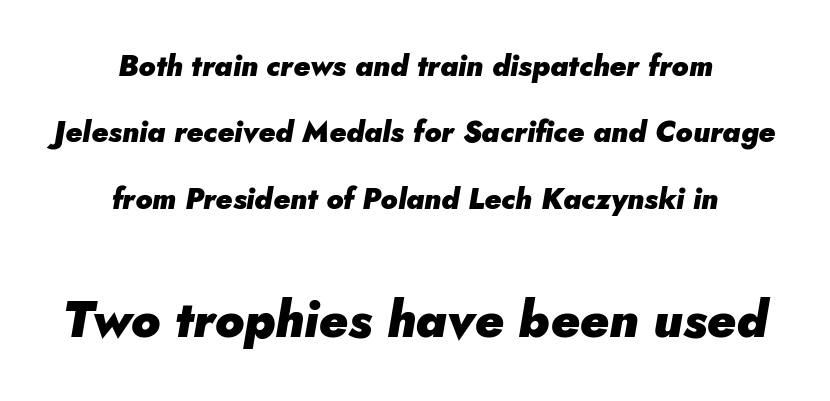
A student would notice the bottom passage is typeset larger than what precedes it. The rendering positions every line midway between the sides. The letters sit at their default tracking, neither squeezed nor spread. Here the designer chose a conventional face with non-uniform glyph widths. The glyphs look as if they've been sheared to an angle.
